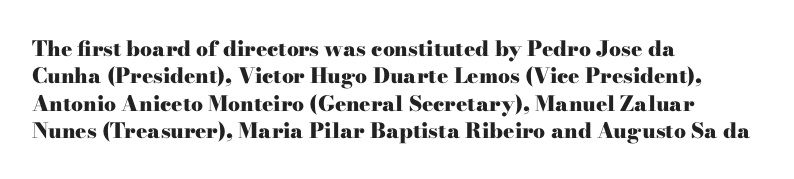
The rendering anchors every line to the left-hand side. This is the regular roman posture of the typeface. A normal amount of white space separates one row of letters from the next. The face used here is rendered with its standard letterfit. A clean baseline with only descenders dipping below it. The sample has been set heavy, in full bold.
